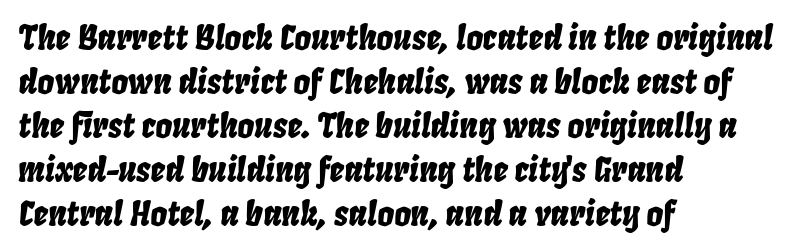
The image shows 33 px condensed type, italic (leaning right); set left-aligned, normal line spacing (1.33x), normal letter spacing, not underlined; low stroke contrast and a large x-height.
